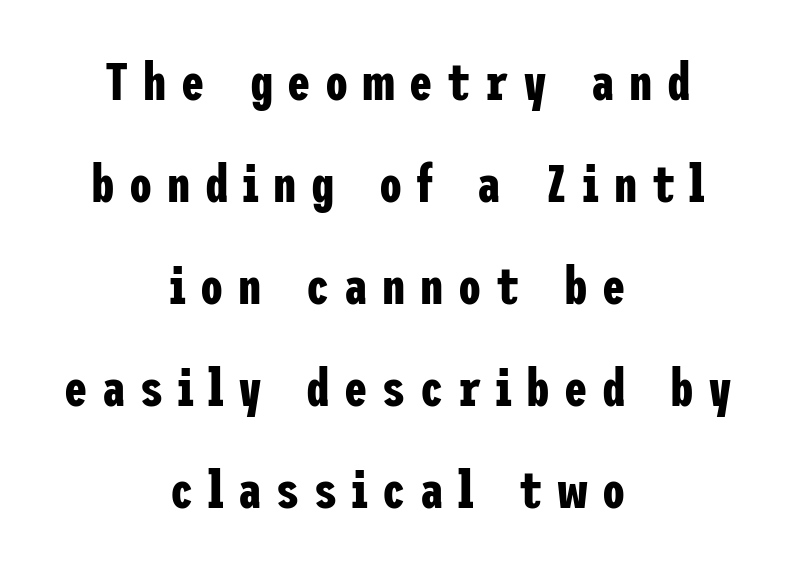
{"serif": "no", "italic": "no", "bold": "yes", "weight": "bold", "width": "condensed", "stroke_contrast": "low", "x_height": "medium", "underline": "no", "align": "center", "line_spacing": "loose", "line_spacing_ratio": 1.96, "letter_spacing": "wide", "letter_spacing_em": 0.28, "glyph_px": 52}
